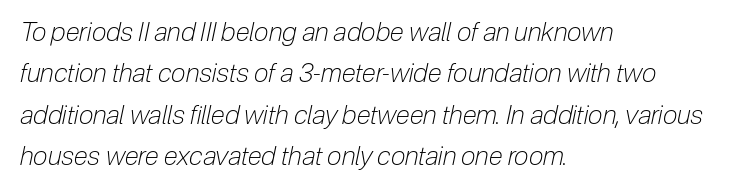
Q: Is the text bold? A: No.
Q: Is the text italic (slanted)? A: Yes, it leans right by about 12 degrees.
Q: Is the text underlined? A: No.
Q: How is the paragraph aligned? A: Left-aligned.
Q: Is the spacing between letters normal or unusually wide? A: Normal.
Q: Is the spacing between lines tight, normal or loose? A: Normal.
